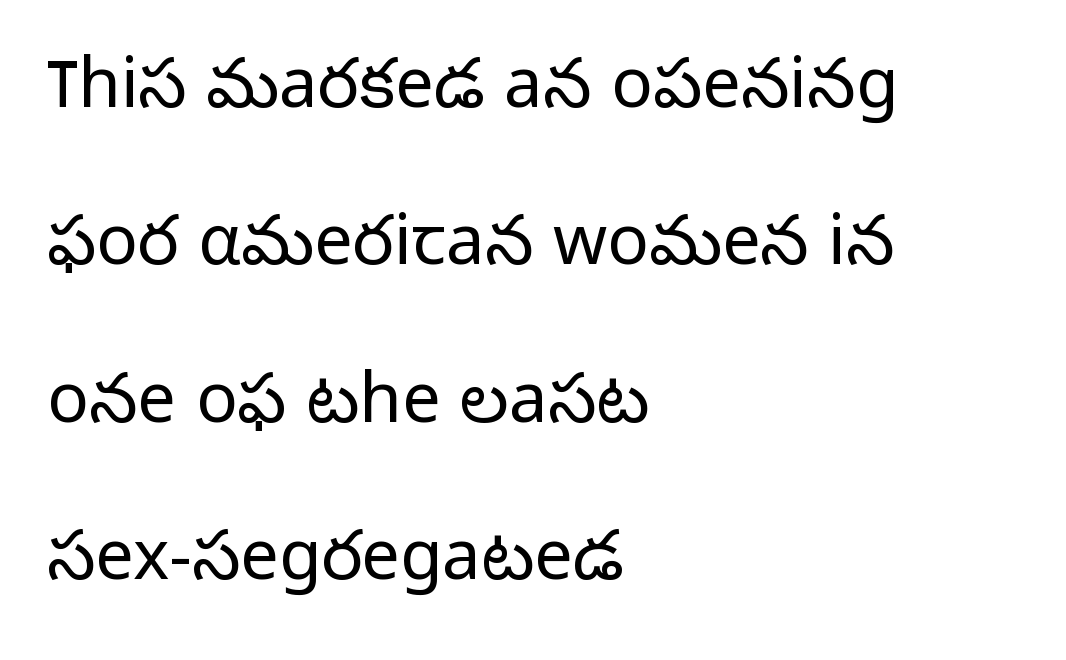
Which margin do the lines hug? The left one — the right edge is uneven. The specimen omits any rule beneath the text block's lines. A typesetter would call this zero additional tracking. Notice how the stems are strictly vertical — no italics here. The face looks like a standard text weight, possibly lighter.
